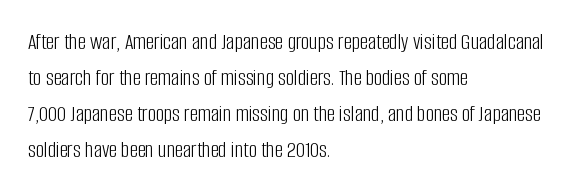
The foot of each line stays bare and open. It's the straight-up-and-down kind of type. The gaps between neighbouring characters are ordinary and unremarkable. A normal amount of white space separates one row of letters from the next. Typeset ragged right — the left edge is the straight one. Is the stroke heavy? The answer is a plain regular-or-lighter.
